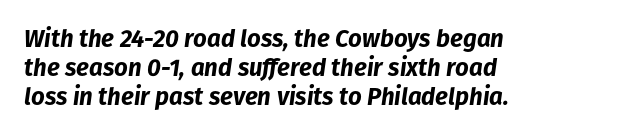
The passage is arranged the way most books set body copy — flush left. This rendering leaves character spacing at its baseline value. The glyphs look as if they've been sheared to an angle. Heavy-handed strokes throughout: this text is bold. Descenders hang freely into open space.
